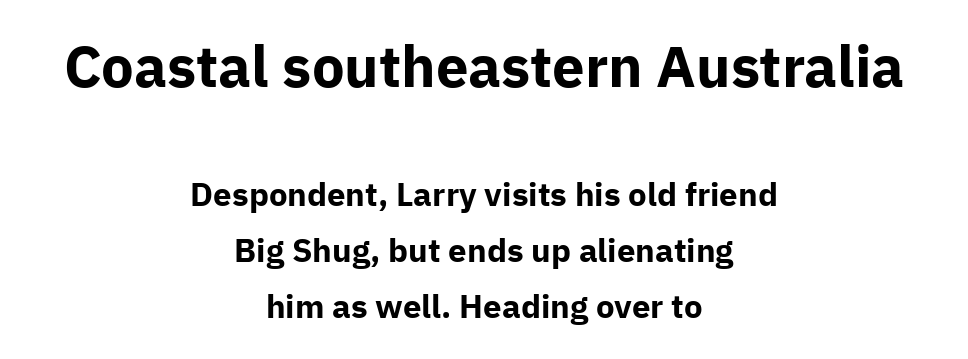
Q: Is the text bold? A: Yes.
Q: Is the text italic (slanted)? A: No, it is upright.
Q: Is the typeface a serif or a sans-serif typeface? A: Sans-serif.
Q: Is the text underlined? A: No.
Q: How is the paragraph aligned? A: Centered.
Q: Is the spacing between letters normal or unusually wide? A: Normal.
Q: Which block of text is set in a larger size, the first (top) or the second (bottom)? A: The first (top) one.
Q: Width (condensed, normal, or wide)? A: Normal.
Q: Stroke contrast? A: Low.
Q: x-height? A: Medium.
Q: Monospaced? A: No.
